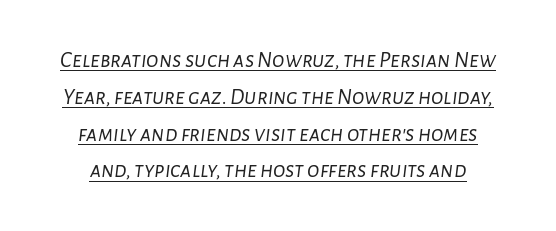
Q: Is the text bold? A: No.
Q: Is the text italic (slanted)? A: Yes, it leans right by about 7 degrees.
Q: Is the text underlined? A: Yes.
Q: Is the spacing between letters normal or unusually wide? A: Normal.
Q: Is the spacing between lines tight, normal or loose? A: Normal.
